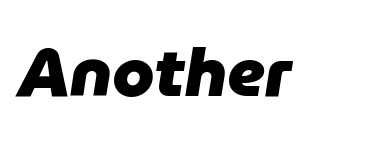
Q: Is the text bold? A: Yes.
Q: Is the text italic (slanted)? A: Yes, it leans right by about 9 degrees.
Q: Is the text underlined? A: No.
Q: Is the spacing between letters normal or unusually wide? A: Normal.
Q: Width (condensed, normal, or wide)? A: Normal.
Q: Stroke contrast? A: Low.
Q: x-height? A: Medium.
Q: Monospaced? A: No.
